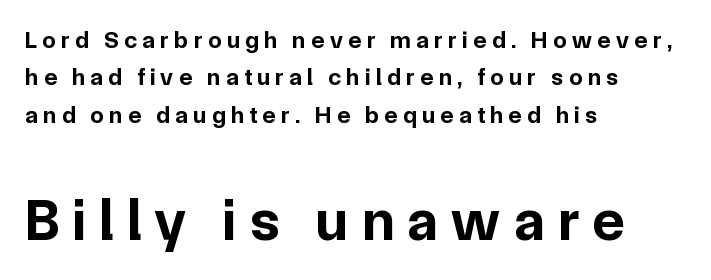
The image shows 59 px bold sans-serif type, upright; set left-aligned, normal line spacing (1.56x), unusually wide letter spacing (+0.23 em), not underlined; the second (bottom) block is 2.46x larger; low stroke contrast and a medium x-height.
